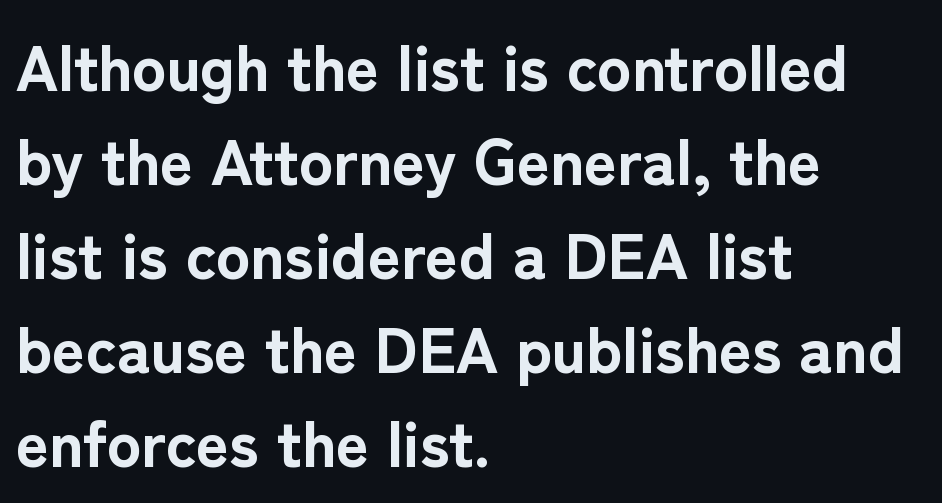
Q: Is the text bold? A: Yes.
Q: Is the text italic (slanted)? A: No, it is upright.
Q: Is the typeface a serif or a sans-serif typeface? A: Sans-serif.
Q: Is the text underlined? A: No.
Q: How is the paragraph aligned? A: Left-aligned.
Q: Is the spacing between letters normal or unusually wide? A: Normal.
Q: Is the spacing between lines tight, normal or loose? A: Normal.
Q: Width (condensed, normal, or wide)? A: Normal.
Q: Stroke contrast? A: Low.
Q: x-height? A: Medium.
Q: Monospaced? A: No.
